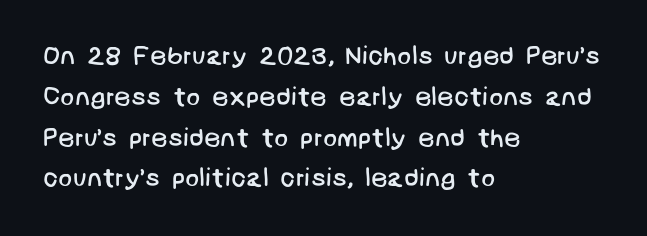
Q: Is the text bold? A: No.
Q: Is the text underlined? A: No.
Q: How is the paragraph aligned? A: Left-aligned.
Q: Is the spacing between letters normal or unusually wide? A: Normal.
Q: Is the spacing between lines tight, normal or loose? A: Normal.
